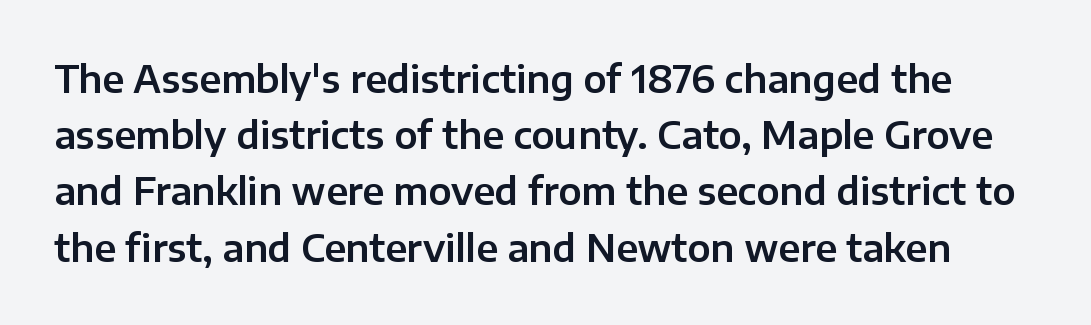
{"serif": "no", "italic": "no", "width": "normal", "stroke_contrast": "low", "x_height": "medium", "monospaced": "no", "underline": "no", "line_spacing": "normal", "line_spacing_ratio": 1.52, "letter_spacing": "normal", "letter_spacing_em": 0.0, "glyph_px": 37}
